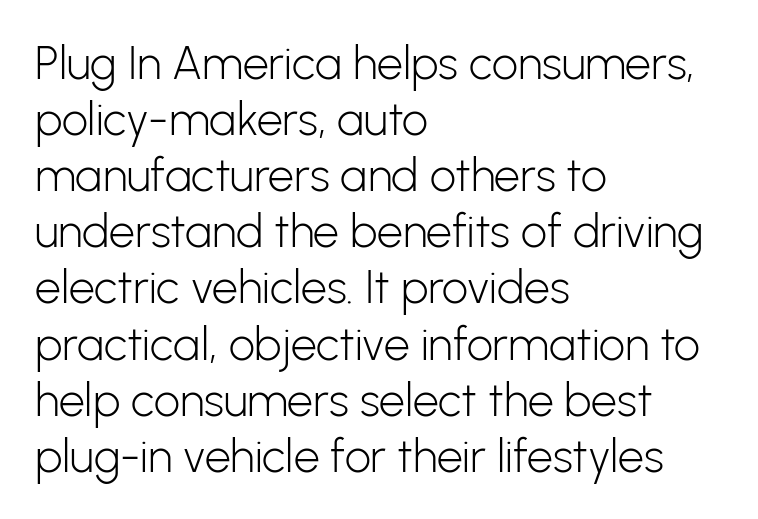
Q: Is the text bold? A: No.
Q: Is the text italic (slanted)? A: No, it is upright.
Q: Is the typeface a serif or a sans-serif typeface? A: Sans-serif.
Q: Is the text underlined? A: No.
Q: How is the paragraph aligned? A: Left-aligned.
Q: Is the spacing between letters normal or unusually wide? A: Normal.
Q: Width (condensed, normal, or wide)? A: Normal.
Q: Stroke contrast? A: Low.
Q: x-height? A: Medium.
Q: Monospaced? A: No.
